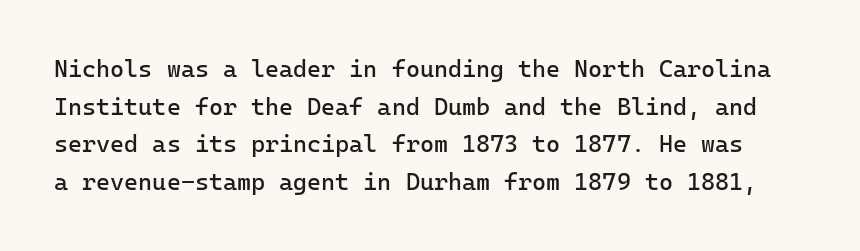
Q: Is the text bold? A: No.
Q: Is the text italic (slanted)? A: No, it is upright.
Q: Is the text underlined? A: No.
Q: Is the spacing between letters normal or unusually wide? A: Normal.
Q: Is the spacing between lines tight, normal or loose? A: Normal.
